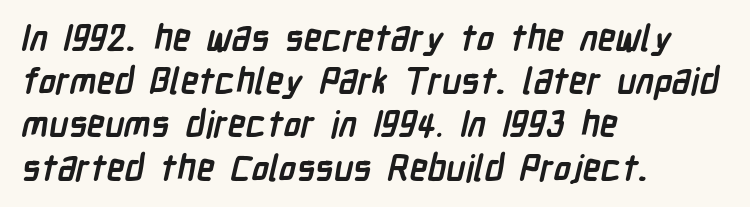
Q: Is the text bold? A: Yes.
Q: Is the typeface a serif or a sans-serif typeface? A: Sans-serif.
Q: Is the text underlined? A: No.
Q: How is the paragraph aligned? A: Left-aligned.
Q: Is the spacing between letters normal or unusually wide? A: Normal.
Q: Width (condensed, normal, or wide)? A: Condensed.
Q: Stroke contrast? A: Low.
Q: x-height? A: Medium.
Q: Monospaced? A: No.
